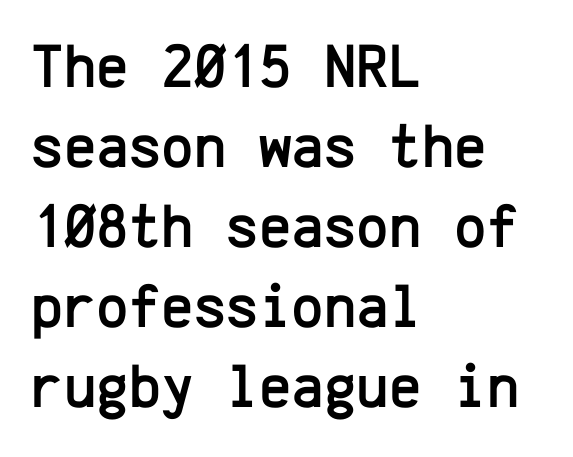
The designer left line spacing at the default. Rendered with straight, roman letterforms. Check the space under the baseline: it is left empty. Each letter's strokes conclude bluntly, with no projecting serifs. Glyph-to-glyph distance matches everyday printed text.
